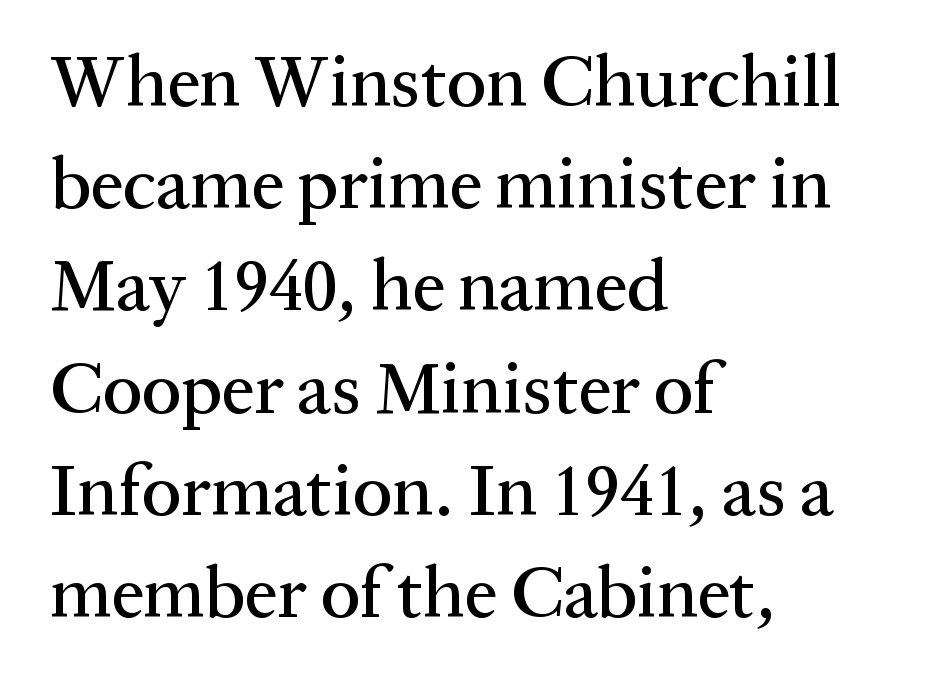
Q: Is the text italic (slanted)? A: No, it is upright.
Q: Is the typeface a serif or a sans-serif typeface? A: Serif.
Q: Is the text underlined? A: No.
Q: How is the paragraph aligned? A: Left-aligned.
Q: Is the spacing between letters normal or unusually wide? A: Normal.
Q: Is the spacing between lines tight, normal or loose? A: Normal.
Q: Width (condensed, normal, or wide)? A: Normal.
Q: Stroke contrast? A: Medium.
Q: x-height? A: Medium.
Q: Monospaced? A: No.
